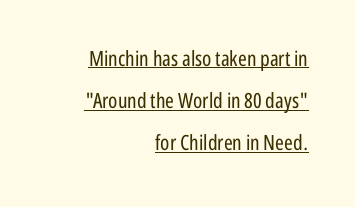
{"italic": "no", "bold": "no", "underline": "yes", "align": "right", "line_spacing": "loose", "line_spacing_ratio": 2.01, "letter_spacing": "normal", "letter_spacing_em": 0.0, "glyph_px": 21}
